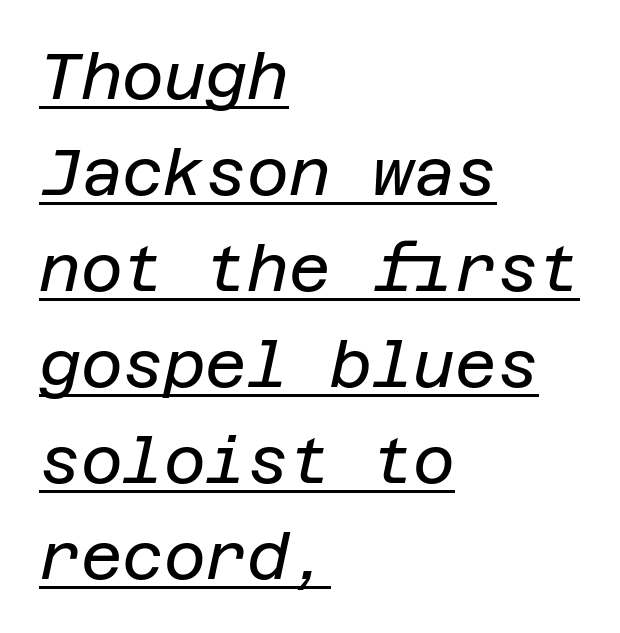
Alignment: flush left. The font sits on the lighter half of the weight spectrum, regular included. The passage shown leans; its letterforms are oblique. Honestly, the row spacing looks completely unremarkable.
